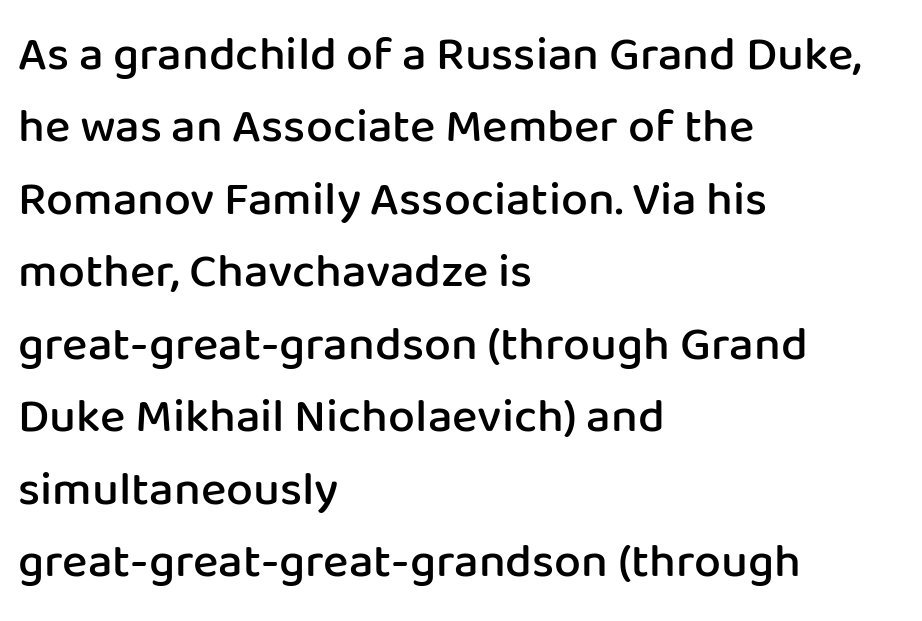
{"serif": "no", "italic": "no", "bold": "semi", "weight": "semibold", "width": "normal", "stroke_contrast": "low", "x_height": "medium", "monospaced": "no", "underline": "no", "align": "left", "line_spacing": "normal", "line_spacing_ratio": 1.51, "letter_spacing": "normal", "letter_spacing_em": 0.0, "glyph_px": 48}
